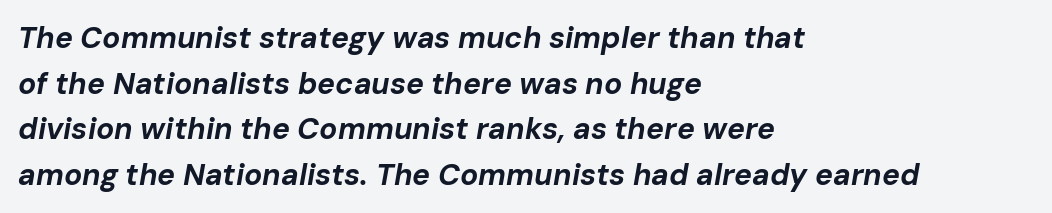
{"italic": "yes", "lean": "right", "slant_degrees": 10, "bold": "yes", "weight": "bold", "width": "normal", "stroke_contrast": "low", "x_height": "medium", "monospaced": "no", "underline": "no", "align": "left", "line_spacing": "normal", "line_spacing_ratio": 1.52, "letter_spacing": "normal", "letter_spacing_em": 0.0, "glyph_px": 30}
